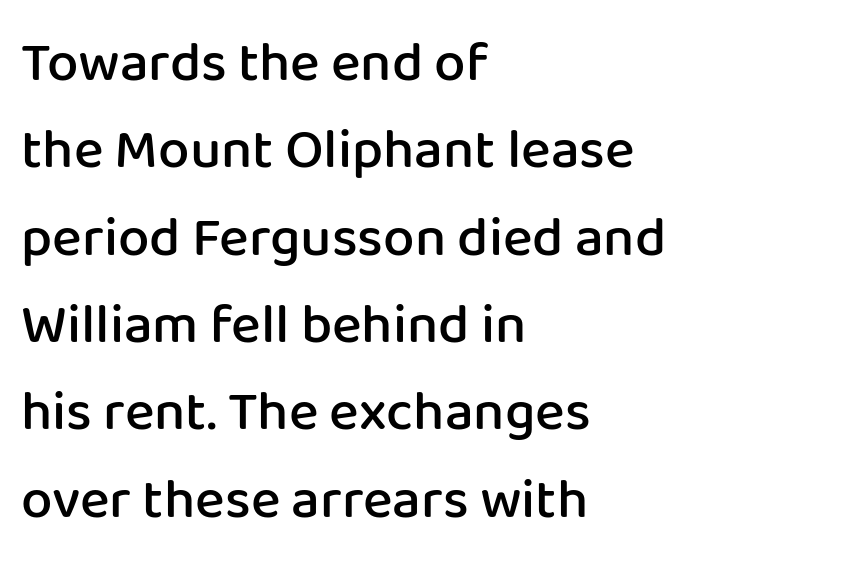
The font's upright variant was chosen for this text. Whoever set this chose a conventional vertical rhythm. Leftover space on each line is placed entirely after the last word. Check under the words: just untouched page. Weight: semibold (demi).
